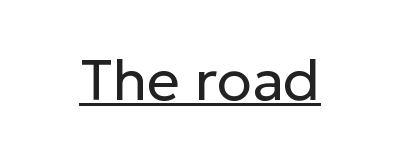
The image shows 58 px regular-weight sans-serif type, upright; set normal letter spacing, underlined; low stroke contrast and a medium x-height.
